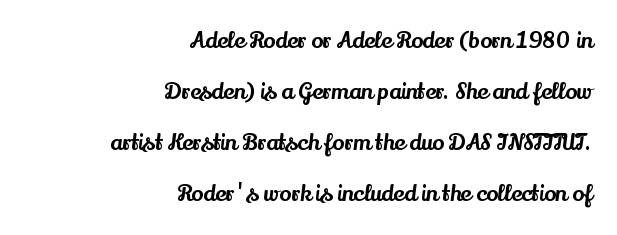
Q: Is the text italic (slanted)? A: Yes.
Q: Is the text underlined? A: No.
Q: How is the paragraph aligned? A: Right-aligned.
Q: Is the spacing between letters normal or unusually wide? A: Normal.
Q: Is the spacing between lines tight, normal or loose? A: Loose.
